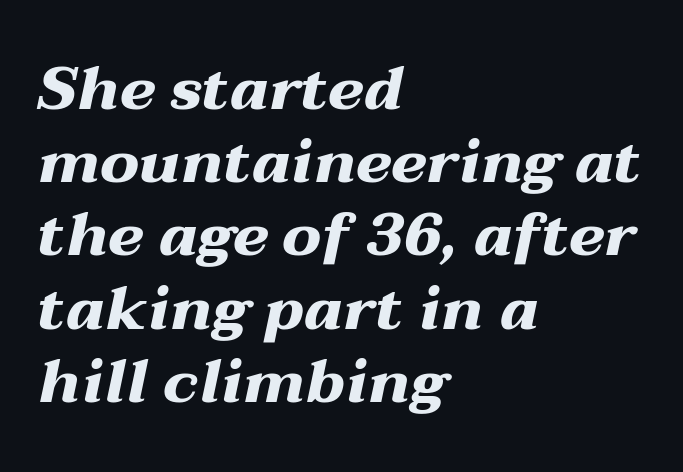
The passage shown is typed in a proportional face where columns would drift. The whole block is typeset with a tilt. The compositor pushed each line to the left boundary. Nothing unusual about the tracking: characters are spaced as the font intends. Summary of weight: heavy, a full bold. Clear beneath every line of the passage.
